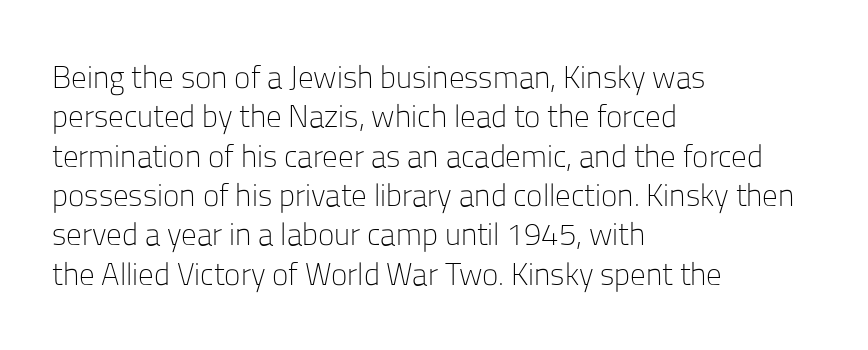
Q: Is the text bold? A: No.
Q: Is the text italic (slanted)? A: No, it is upright.
Q: Is the typeface a serif or a sans-serif typeface? A: Sans-serif.
Q: Is the text underlined? A: No.
Q: How is the paragraph aligned? A: Left-aligned.
Q: Is the spacing between letters normal or unusually wide? A: Normal.
Q: Is the spacing between lines tight, normal or loose? A: Normal.
Q: Width (condensed, normal, or wide)? A: Normal.
Q: Stroke contrast? A: Low.
Q: x-height? A: Medium.
Q: Monospaced? A: No.
